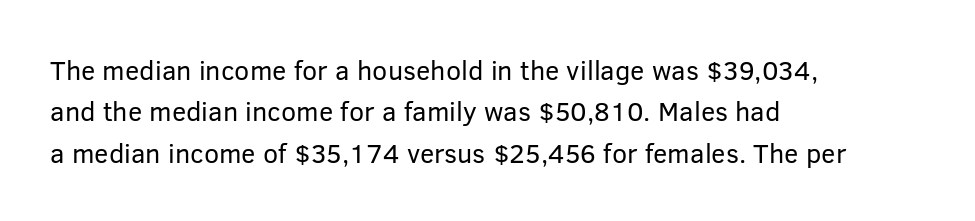
The image shows 27 px text type, upright; set left-aligned, normal line spacing (1.53x), normal letter spacing, not underlined.
